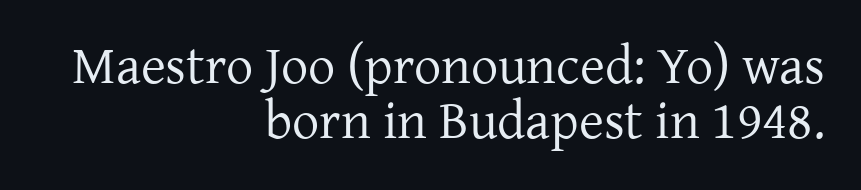
The image shows 54 px regular-weight serif type, upright; set right-aligned, tight line spacing (1.02x), normal letter spacing, not underlined; low stroke contrast and a medium x-height.
